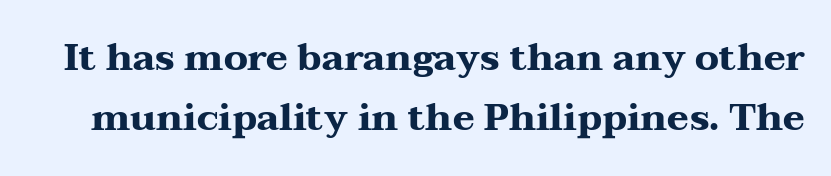
The image shows 37 px heavy, wide serif type, upright; set normal line spacing (1.62x), normal letter spacing, not underlined; medium stroke contrast and a medium x-height.
